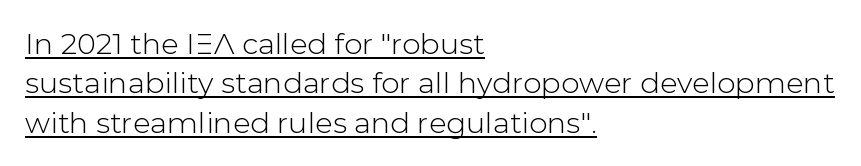
The image shows 29 px sans-serif type, upright; set left-aligned, normal line spacing (1.36x), normal letter spacing, underlined; low stroke contrast and a medium x-height.
